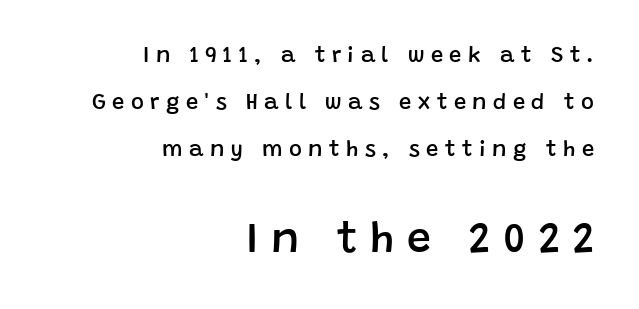
{"serif": "no", "italic": "no", "bold": "semi", "weight": "semibold", "width": "normal", "stroke_contrast": "low", "x_height": "large", "monospaced": "no", "underline": "no", "align": "right", "line_spacing": "loose", "line_spacing_ratio": 2.13, "letter_spacing": "wide", "letter_spacing_em": 0.29, "larger_block": "second", "size_ratio": 1.95, "glyph_px": 43}
